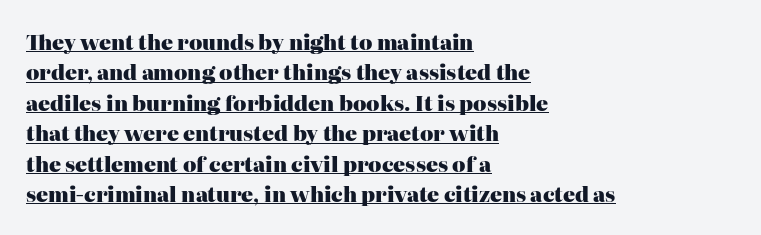
{"italic": "no", "bold": "yes", "underline": "yes", "align": "left", "line_spacing": "normal", "line_spacing_ratio": 1.52, "letter_spacing": "normal", "letter_spacing_em": 0.0, "glyph_px": 20}
